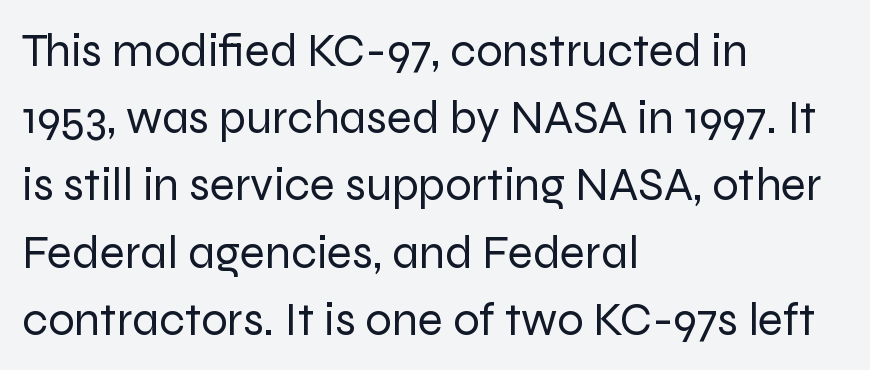
Q: Is the text bold? A: No.
Q: Is the text italic (slanted)? A: No, it is upright.
Q: Is the typeface a serif or a sans-serif typeface? A: Sans-serif.
Q: Is the text underlined? A: No.
Q: How is the paragraph aligned? A: Left-aligned.
Q: Is the spacing between letters normal or unusually wide? A: Normal.
Q: Is the spacing between lines tight, normal or loose? A: Normal.
Q: Width (condensed, normal, or wide)? A: Normal.
Q: Stroke contrast? A: Low.
Q: x-height? A: Medium.
Q: Monospaced? A: No.
